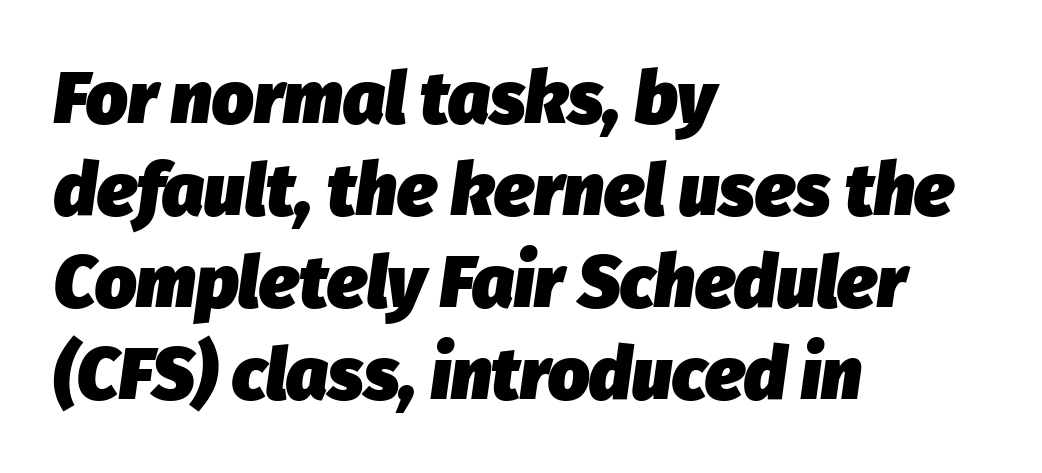
Q: Is the text bold? A: Yes.
Q: Is the text italic (slanted)? A: Yes, it leans right by about 8 degrees.
Q: Is the text underlined? A: No.
Q: How is the paragraph aligned? A: Left-aligned.
Q: Is the spacing between letters normal or unusually wide? A: Normal.
Q: Is the spacing between lines tight, normal or loose? A: Normal.
Q: Width (condensed, normal, or wide)? A: Normal.
Q: Stroke contrast? A: Low.
Q: x-height? A: Medium.
Q: Monospaced? A: No.
